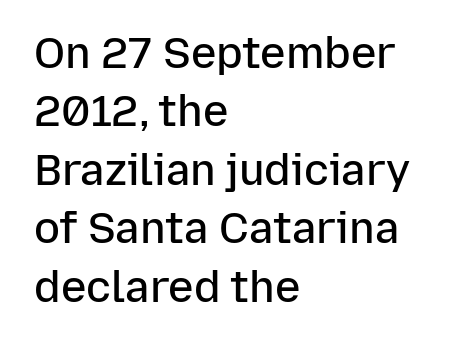
Q: Is the text bold? A: Semi-bold.
Q: Is the text italic (slanted)? A: No, it is upright.
Q: Is the typeface a serif or a sans-serif typeface? A: Sans-serif.
Q: Is the text underlined? A: No.
Q: How is the paragraph aligned? A: Left-aligned.
Q: Is the spacing between letters normal or unusually wide? A: Normal.
Q: Is the spacing between lines tight, normal or loose? A: Normal.
Q: Width (condensed, normal, or wide)? A: Normal.
Q: Stroke contrast? A: Low.
Q: x-height? A: Medium.
Q: Monospaced? A: No.
